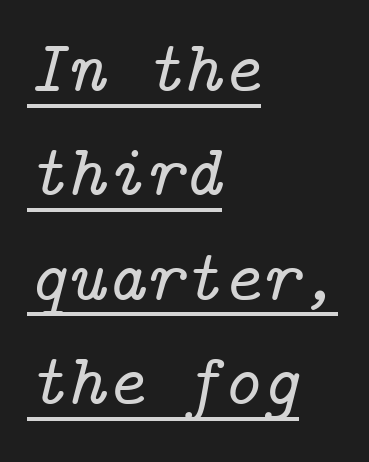
{"serif": "yes", "italic": "yes", "lean": "right", "slant_degrees": 14, "width": "normal", "stroke_contrast": "low", "x_height": "medium", "underline": "yes", "align": "left", "line_spacing": "normal", "line_spacing_ratio": 1.41, "letter_spacing": "normal", "letter_spacing_em": 0.0, "glyph_px": 74}
